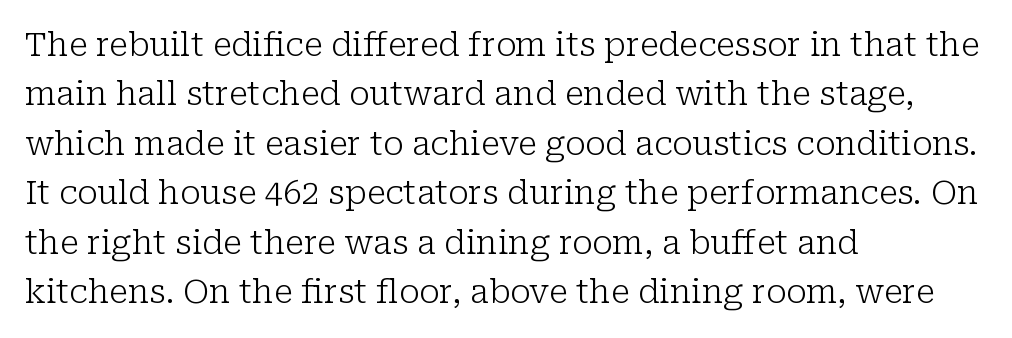
{"serif": "yes", "italic": "no", "bold": "no", "weight": "light", "width": "normal", "stroke_contrast": "low", "x_height": "medium", "monospaced": "no", "underline": "no", "align": "left", "line_spacing": "normal", "line_spacing_ratio": 1.5, "letter_spacing": "normal", "letter_spacing_em": 0.0, "glyph_px": 33}
